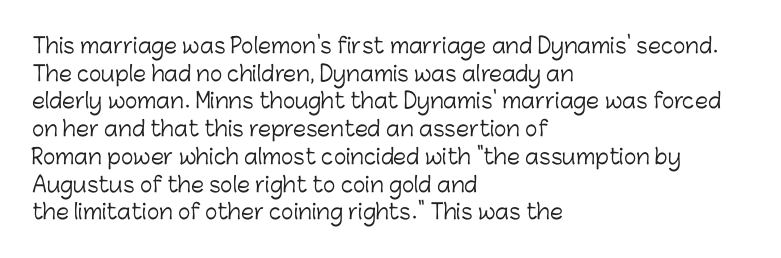
Q: Is the text bold? A: No.
Q: Is the text italic (slanted)? A: No, it is upright.
Q: Is the text underlined? A: No.
Q: How is the paragraph aligned? A: Left-aligned.
Q: Is the spacing between letters normal or unusually wide? A: Normal.
Q: Is the spacing between lines tight, normal or loose? A: Normal.
